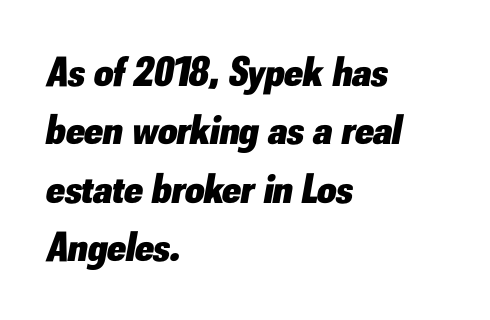
{"italic": "yes", "lean": "right", "slant_degrees": 10, "bold": "yes", "weight": "heavy", "width": "normal", "stroke_contrast": "low", "x_height": "small", "monospaced": "no", "underline": "no", "align": "left", "line_spacing": "normal", "line_spacing_ratio": 1.39, "letter_spacing": "normal", "letter_spacing_em": 0.0, "glyph_px": 42}
